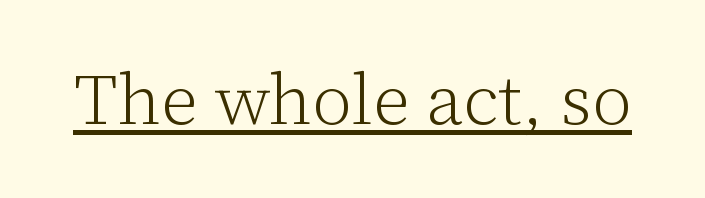
Font category for this specimen: serif. The rendering uses the underline text-decoration. The face used here is proportionally spaced, like ordinary book or web type. Is the stroke heavy? The answer is a plain regular-or-lighter.
